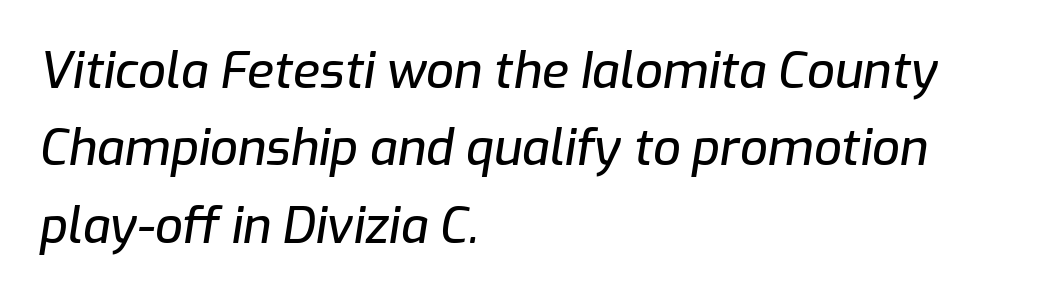
{"italic": "yes", "lean": "right", "slant_degrees": 9, "width": "normal", "stroke_contrast": "low", "x_height": "medium", "monospaced": "no", "underline": "no", "align": "left", "line_spacing": "normal", "line_spacing_ratio": 1.58, "letter_spacing": "normal", "letter_spacing_em": 0.0, "glyph_px": 49}
